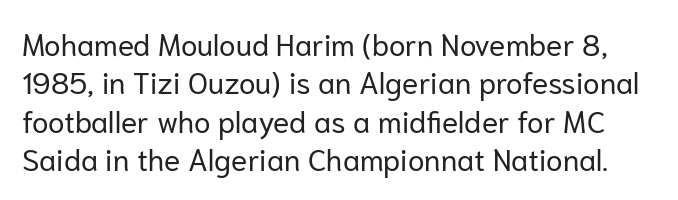
Q: Is the text bold? A: No.
Q: Is the text italic (slanted)? A: No, it is upright.
Q: Is the typeface a serif or a sans-serif typeface? A: Sans-serif.
Q: Is the text underlined? A: No.
Q: Is the spacing between letters normal or unusually wide? A: Normal.
Q: Is the spacing between lines tight, normal or loose? A: Normal.
Q: Width (condensed, normal, or wide)? A: Normal.
Q: Stroke contrast? A: Low.
Q: x-height? A: Medium.
Q: Monospaced? A: No.
